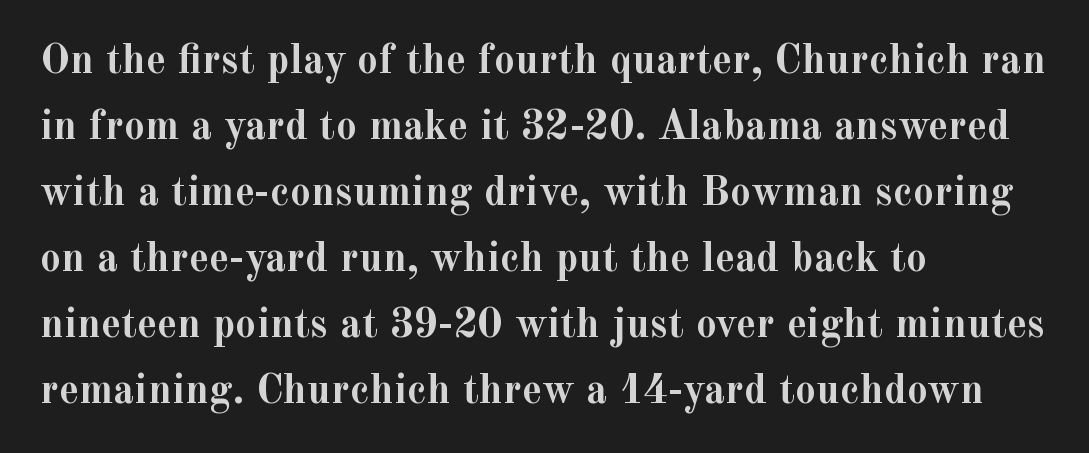
Q: Is the text bold? A: Yes.
Q: Is the text italic (slanted)? A: No, it is upright.
Q: Is the typeface a serif or a sans-serif typeface? A: Serif.
Q: Is the text underlined? A: No.
Q: How is the paragraph aligned? A: Left-aligned.
Q: Is the spacing between letters normal or unusually wide? A: Normal.
Q: Is the spacing between lines tight, normal or loose? A: Normal.
Q: Width (condensed, normal, or wide)? A: Normal.
Q: x-height? A: Small.
Q: Monospaced? A: No.
